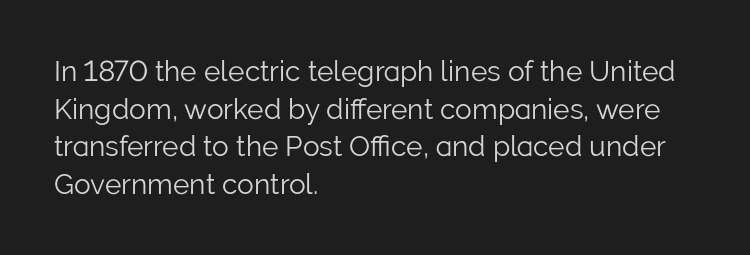
The image shows 28 px light sans-serif type, upright; set left-aligned, normal line spacing (1.34x), normal letter spacing, not underlined; low stroke contrast and a medium x-height.
